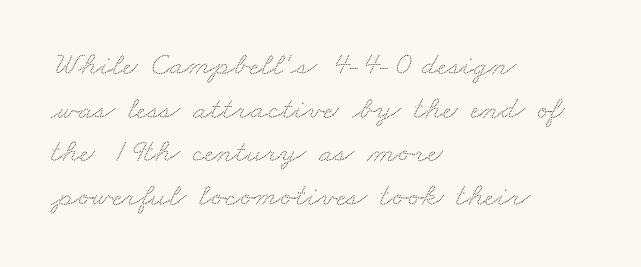
{"width": "wide", "stroke_contrast": "low", "x_height": "small", "monospaced": "no", "underline": "no", "align": "left", "line_spacing": "normal", "line_spacing_ratio": 1.32, "letter_spacing": "normal", "letter_spacing_em": 0.0, "glyph_px": 33}
